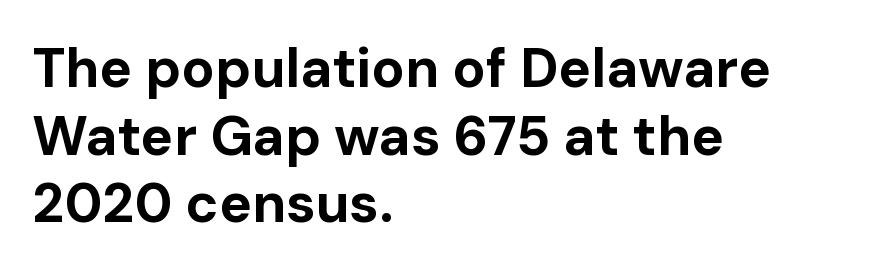
Q: Is the text bold? A: Yes.
Q: Is the text italic (slanted)? A: No, it is upright.
Q: Is the typeface a serif or a sans-serif typeface? A: Sans-serif.
Q: Is the text underlined? A: No.
Q: How is the paragraph aligned? A: Left-aligned.
Q: Is the spacing between letters normal or unusually wide? A: Normal.
Q: Width (condensed, normal, or wide)? A: Normal.
Q: Stroke contrast? A: Low.
Q: x-height? A: Medium.
Q: Monospaced? A: No.
